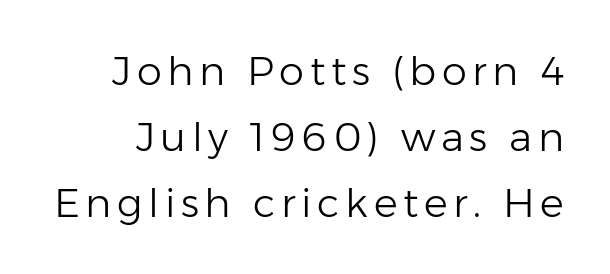
Leading: standard. Looks like regular typesetting: each glyph gets only the width it needs. This rendering employs a face without finishing strokes, i.e., a sans-serif. Does the lettering tilt? It doesn't — this is upright. Stems and bowls with no extra thickness — not bold. Quick note: underline off.
